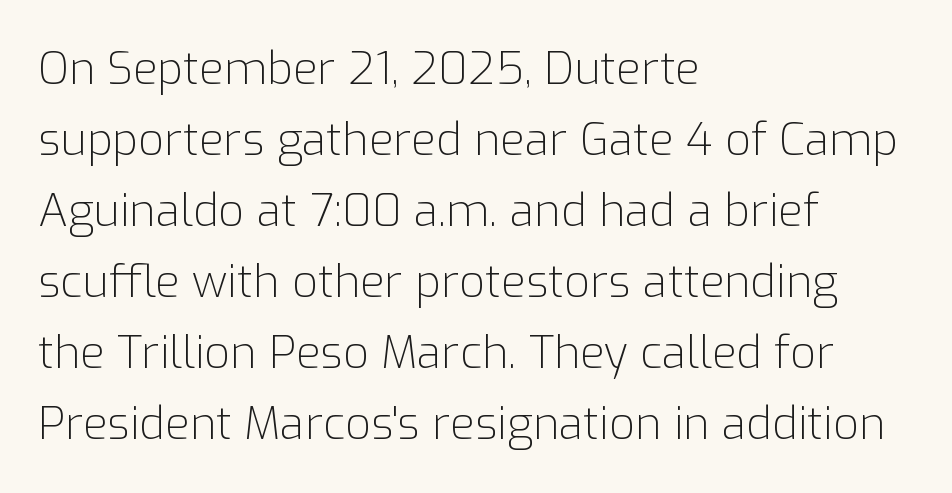
The image shows 45 px light sans-serif type, upright; set left-aligned, normal line spacing (1.58x), normal letter spacing, not underlined; low stroke contrast and a medium x-height.
